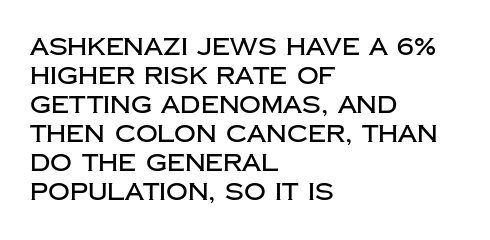
Q: Is the text italic (slanted)? A: No, it is upright.
Q: Is the text underlined? A: No.
Q: How is the paragraph aligned? A: Left-aligned.
Q: Is the spacing between letters normal or unusually wide? A: Normal.
